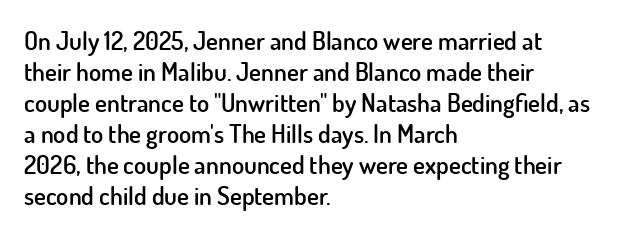
Q: Is the text bold? A: Semi-bold.
Q: Is the text italic (slanted)? A: No, it is upright.
Q: Is the text underlined? A: No.
Q: How is the paragraph aligned? A: Left-aligned.
Q: Is the spacing between letters normal or unusually wide? A: Normal.
